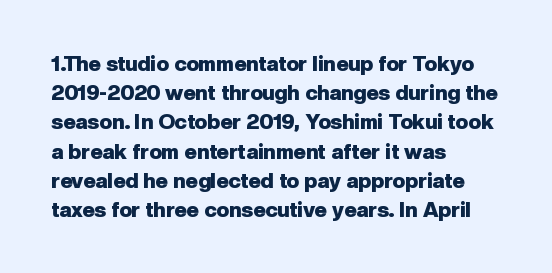
When letters stand straight like this, we call the style roman or upright. Line starts are locked; line ends wander. Quick note: underline off. Words appear dense and cohesive because spacing is normal. A normal amount of white space separates one row of letters from the next.
